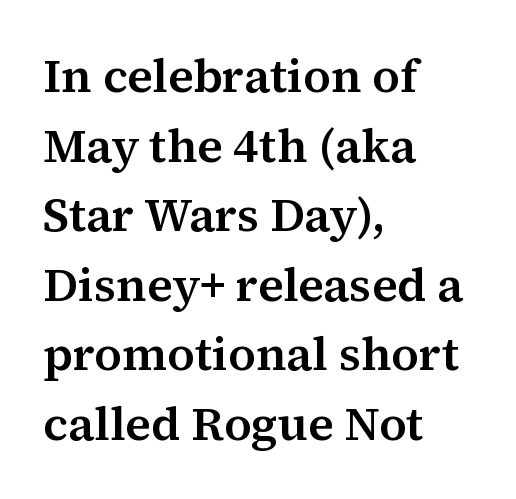
{"serif": "yes", "italic": "no", "width": "normal", "stroke_contrast": "medium", "x_height": "medium", "monospaced": "no", "underline": "no", "align": "left", "line_spacing": "normal", "line_spacing_ratio": 1.48, "letter_spacing": "normal", "letter_spacing_em": 0.0, "glyph_px": 47}
